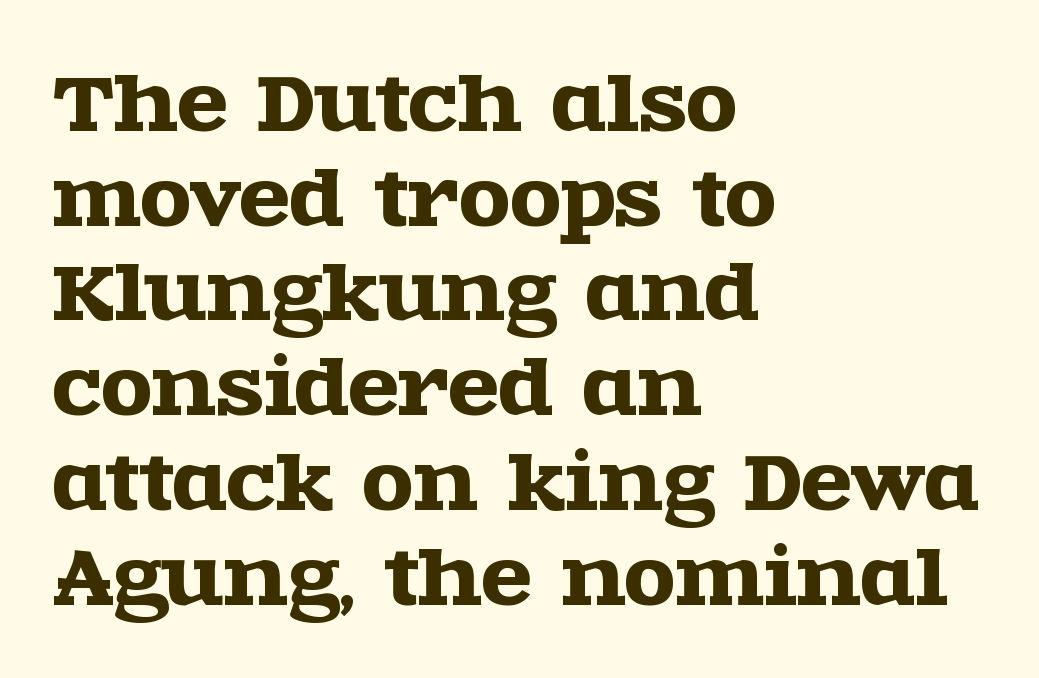
Q: Is the text italic (slanted)? A: No, it is upright.
Q: Is the typeface a serif or a sans-serif typeface? A: Serif.
Q: Is the text underlined? A: No.
Q: How is the paragraph aligned? A: Left-aligned.
Q: Is the spacing between letters normal or unusually wide? A: Normal.
Q: Is the spacing between lines tight, normal or loose? A: Normal.
Q: Width (condensed, normal, or wide)? A: Wide.
Q: x-height? A: Large.
Q: Monospaced? A: No.
